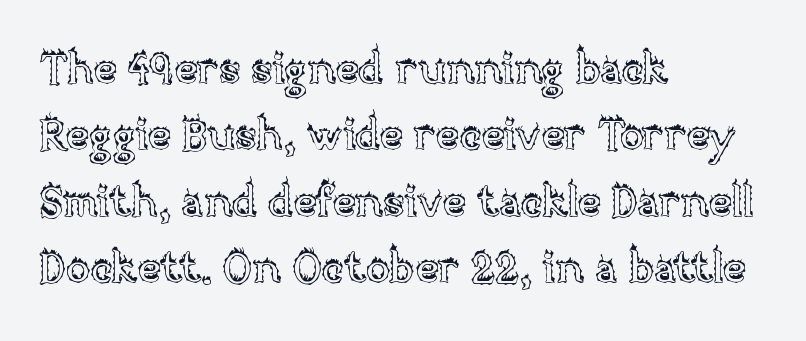
The foot of each line stays bare and open. The compositor pushed each line to the left boundary. The vertical gap from one line to the next is medium. Inter-character spacing is left at the font's built-in metrics. Every character sits straight up, as roman type does. Varying glyph widths throughout — classic text-font behaviour.
